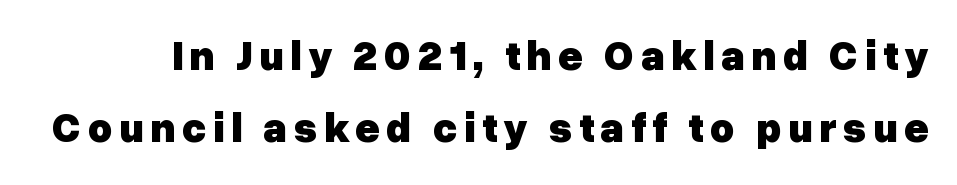
The words here are not underlined. The face used here is proportionally spaced, like ordinary book or web type. These lines carry a lot of weight — the face is fully bold. You can tell from the bare stems that sans-serif type was used.
